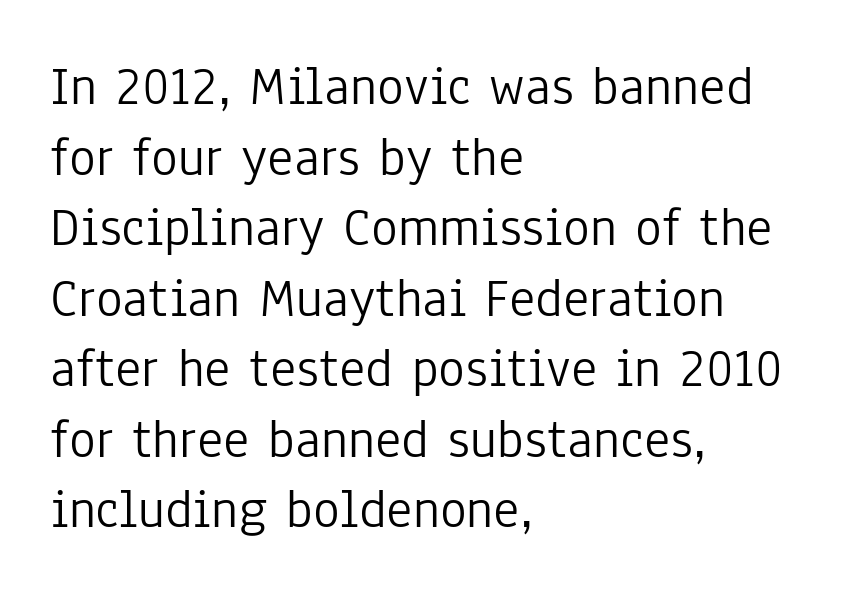
Q: Is the text bold? A: No.
Q: Is the text italic (slanted)? A: No, it is upright.
Q: Is the typeface a serif or a sans-serif typeface? A: Sans-serif.
Q: Is the text underlined? A: No.
Q: How is the paragraph aligned? A: Left-aligned.
Q: Is the spacing between letters normal or unusually wide? A: Normal.
Q: Is the spacing between lines tight, normal or loose? A: Normal.
Q: Width (condensed, normal, or wide)? A: Condensed.
Q: Stroke contrast? A: Low.
Q: x-height? A: Medium.
Q: Monospaced? A: No.
